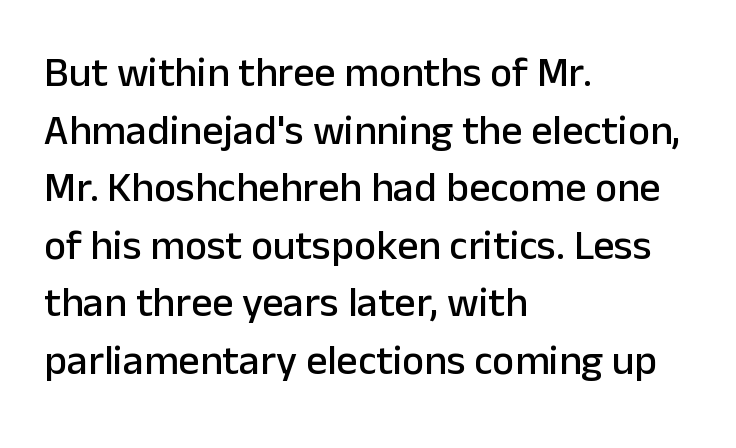
{"serif": "no", "italic": "no", "width": "normal", "stroke_contrast": "low", "x_height": "medium", "monospaced": "no", "underline": "no", "align": "left", "line_spacing": "normal", "line_spacing_ratio": 1.37, "letter_spacing": "normal", "letter_spacing_em": 0.0, "glyph_px": 42}
